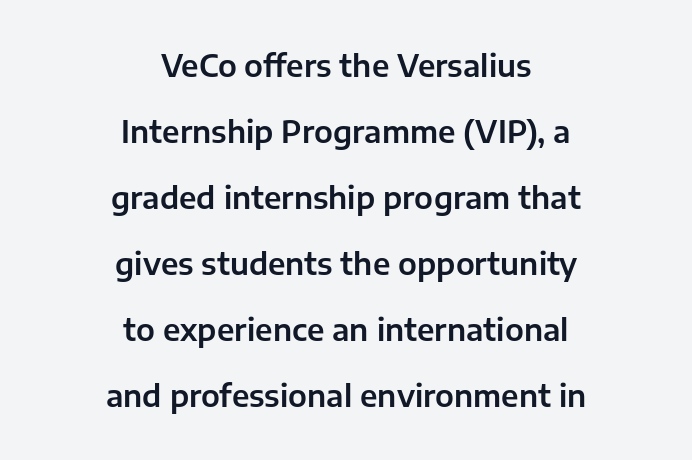
Q: Is the text italic (slanted)? A: No, it is upright.
Q: Is the typeface a serif or a sans-serif typeface? A: Sans-serif.
Q: Is the text underlined? A: No.
Q: How is the paragraph aligned? A: Centered.
Q: Is the spacing between letters normal or unusually wide? A: Normal.
Q: Is the spacing between lines tight, normal or loose? A: Loose.
Q: Width (condensed, normal, or wide)? A: Normal.
Q: Stroke contrast? A: Low.
Q: x-height? A: Medium.
Q: Monospaced? A: No.
